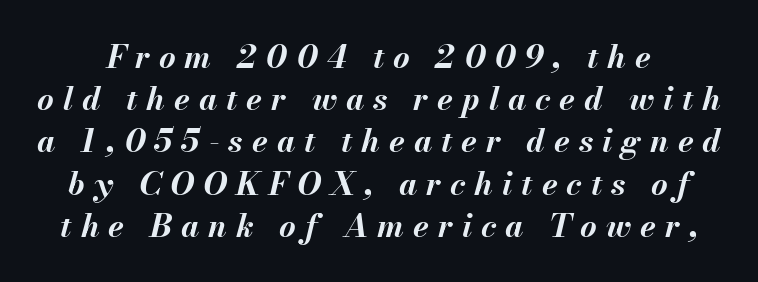
The rendering applies a slant to the glyphs. The zone under the glyphs is completely vacant. Compared with an ordinary text face, these strokes are far heavier — a full bold. Substantial extra tracking has been applied to these lines. Character widths vary here, with narrow letters taking less room than wide ones.
